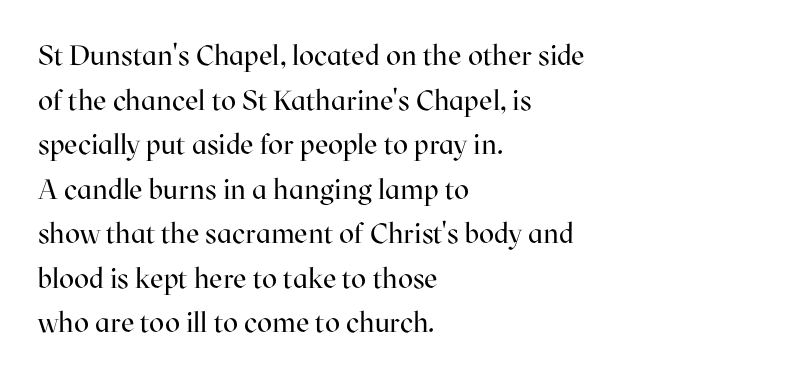
Q: Is the text bold? A: No.
Q: Is the text italic (slanted)? A: No, it is upright.
Q: Is the typeface a serif or a sans-serif typeface? A: Serif.
Q: Is the text underlined? A: No.
Q: How is the paragraph aligned? A: Left-aligned.
Q: Is the spacing between letters normal or unusually wide? A: Normal.
Q: Is the spacing between lines tight, normal or loose? A: Normal.
Q: Width (condensed, normal, or wide)? A: Normal.
Q: Stroke contrast? A: High.
Q: x-height? A: Medium.
Q: Monospaced? A: No.
